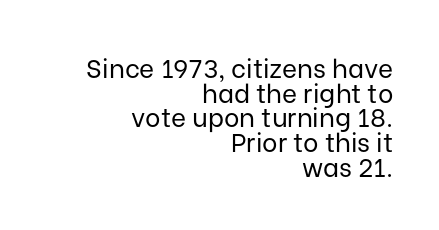
Q: Is the text bold? A: No.
Q: Is the text italic (slanted)? A: No, it is upright.
Q: Is the text underlined? A: No.
Q: How is the paragraph aligned? A: Right-aligned.
Q: Is the spacing between letters normal or unusually wide? A: Normal.
Q: Is the spacing between lines tight, normal or loose? A: Tight.
